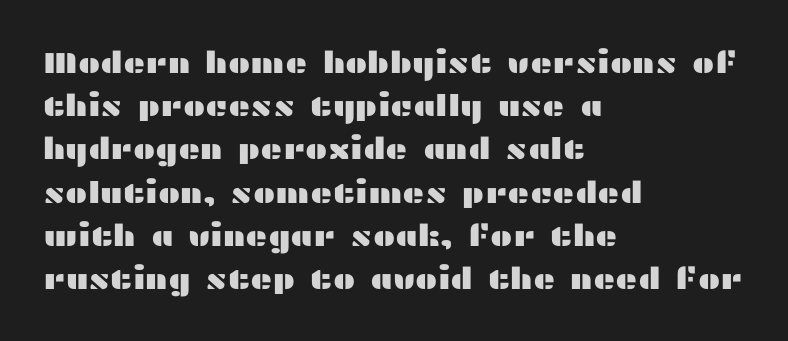
Q: Is the text italic (slanted)? A: No, it is upright.
Q: Is the typeface a serif or a sans-serif typeface? A: Sans-serif.
Q: Is the text underlined? A: No.
Q: How is the paragraph aligned? A: Left-aligned.
Q: Is the spacing between letters normal or unusually wide? A: Normal.
Q: Is the spacing between lines tight, normal or loose? A: Normal.
Q: Width (condensed, normal, or wide)? A: Wide.
Q: Stroke contrast? A: Medium.
Q: x-height? A: Medium.
Q: Monospaced? A: No.
